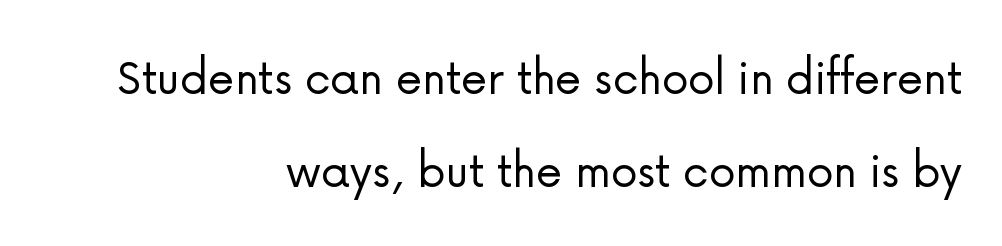
The image shows 54 px light sans-serif type, upright; set right-aligned, line spacing 1.72x, normal letter spacing, not underlined; low stroke contrast and a medium x-height.
